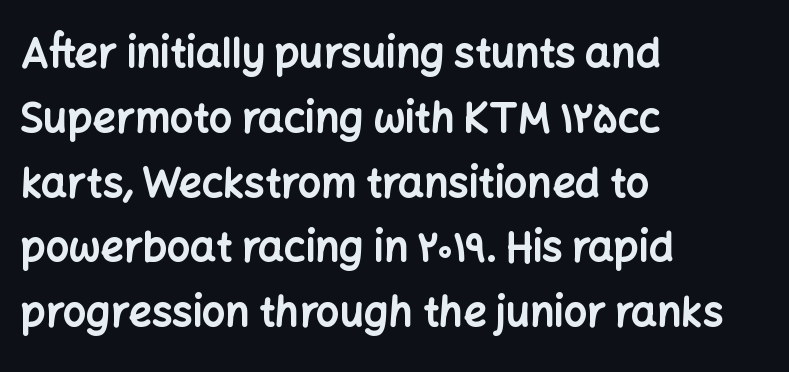
Q: Is the text bold? A: Yes.
Q: Is the text italic (slanted)? A: No, it is upright.
Q: Is the typeface a serif or a sans-serif typeface? A: Sans-serif.
Q: Is the text underlined? A: No.
Q: How is the paragraph aligned? A: Left-aligned.
Q: Is the spacing between letters normal or unusually wide? A: Normal.
Q: Is the spacing between lines tight, normal or loose? A: Normal.
Q: Width (condensed, normal, or wide)? A: Normal.
Q: Stroke contrast? A: Low.
Q: x-height? A: Medium.
Q: Monospaced? A: No.
